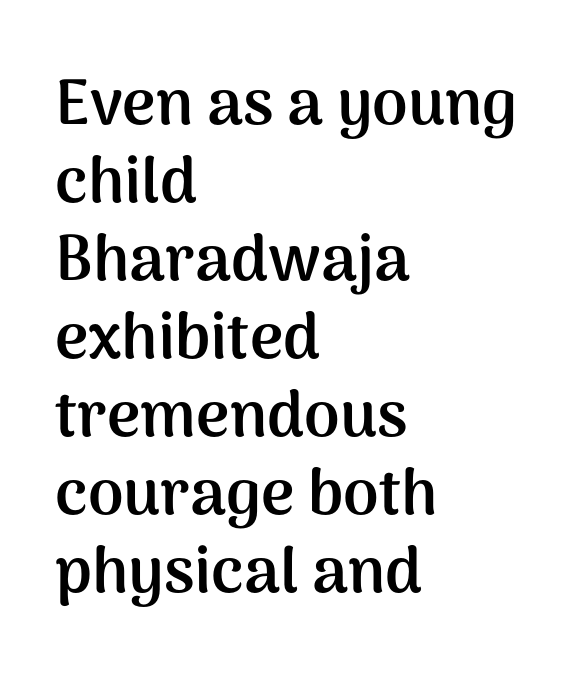
The image shows 64 px semibold sans-serif type, upright; set left-aligned, line spacing 1.22x, normal letter spacing, not underlined; medium stroke contrast and a medium x-height.
